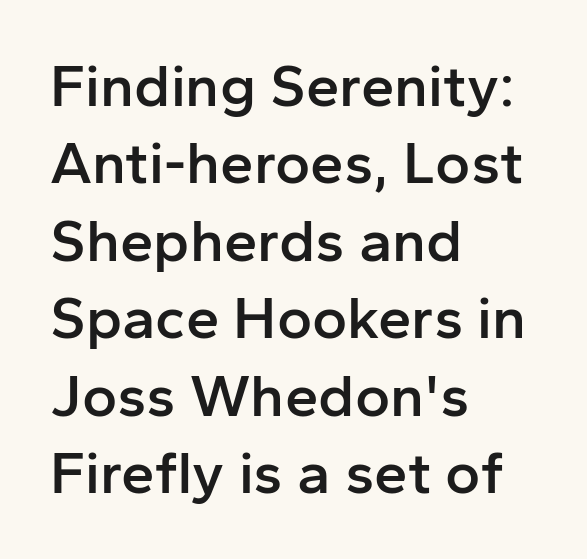
Q: Is the text bold? A: Semi-bold.
Q: Is the text italic (slanted)? A: No, it is upright.
Q: Is the typeface a serif or a sans-serif typeface? A: Sans-serif.
Q: Is the text underlined? A: No.
Q: How is the paragraph aligned? A: Left-aligned.
Q: Is the spacing between letters normal or unusually wide? A: Normal.
Q: Is the spacing between lines tight, normal or loose? A: Normal.
Q: Width (condensed, normal, or wide)? A: Normal.
Q: Stroke contrast? A: Low.
Q: x-height? A: Medium.
Q: Monospaced? A: No.
